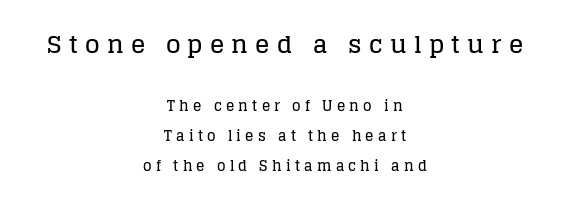
Q: Is the text italic (slanted)? A: No, it is upright.
Q: Is the text underlined? A: No.
Q: How is the paragraph aligned? A: Centered.
Q: Is the spacing between letters normal or unusually wide? A: Unusually wide.
Q: Is the spacing between lines tight, normal or loose? A: Loose.
Q: Which block of text is set in a larger size, the first (top) or the second (bottom)? A: The first (top) one.
